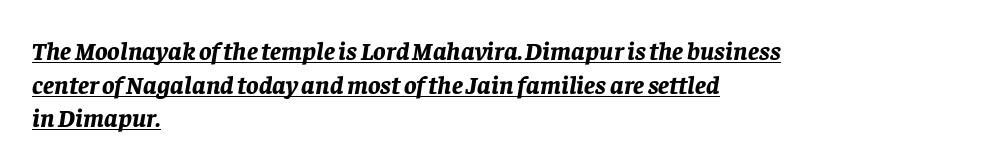
Looks like someone drew a line under every word here. These lines sit exactly where default settings would place them. Compared with a centered layout, this one pins lines to the left instead. Heft: maximum for text — a bold. This sample uses an oblique cut, with every glyph tilted off the vertical.
